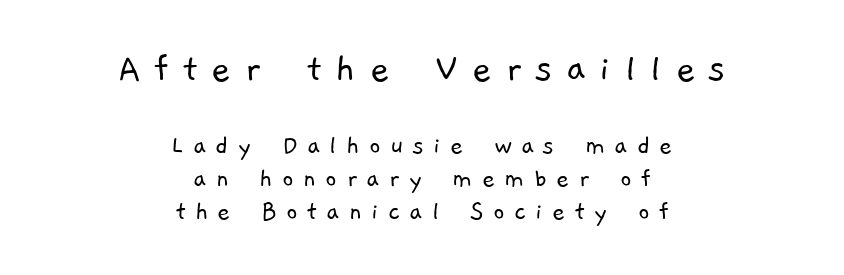
Q: Is the text bold? A: No.
Q: Is the typeface a serif or a sans-serif typeface? A: Sans-serif.
Q: Is the text underlined? A: No.
Q: How is the paragraph aligned? A: Centered.
Q: Is the spacing between letters normal or unusually wide? A: Unusually wide.
Q: Which block of text is set in a larger size, the first (top) or the second (bottom)? A: The first (top) one.
Q: Width (condensed, normal, or wide)? A: Normal.
Q: Stroke contrast? A: Low.
Q: x-height? A: Medium.
Q: Monospaced? A: No.
